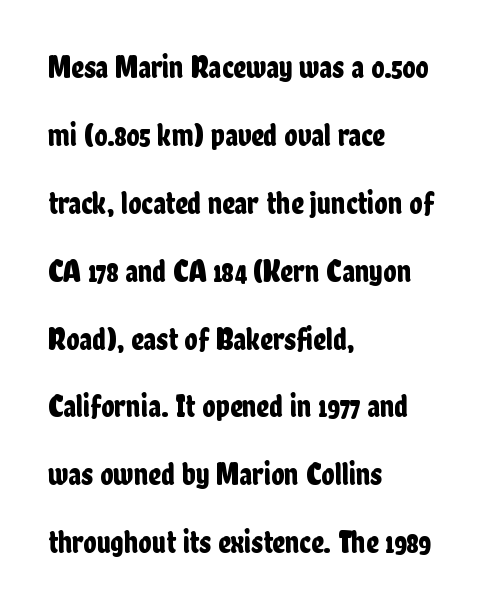
Q: Is the text italic (slanted)? A: No, it is upright.
Q: Is the typeface a serif or a sans-serif typeface? A: Sans-serif.
Q: Is the text underlined? A: No.
Q: How is the paragraph aligned? A: Left-aligned.
Q: Is the spacing between letters normal or unusually wide? A: Normal.
Q: Is the spacing between lines tight, normal or loose? A: Loose.
Q: Width (condensed, normal, or wide)? A: Condensed.
Q: Stroke contrast? A: Low.
Q: x-height? A: Medium.
Q: Monospaced? A: No.
